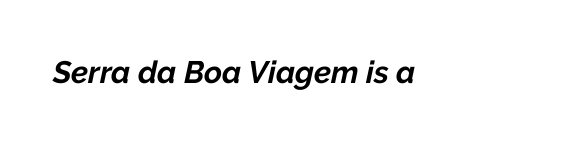
{"italic": "yes", "lean": "right", "slant_degrees": 12, "bold": "yes", "weight": "bold", "width": "normal", "stroke_contrast": "low", "x_height": "medium", "monospaced": "no", "underline": "no", "letter_spacing": "normal", "letter_spacing_em": 0.0, "glyph_px": 31}
